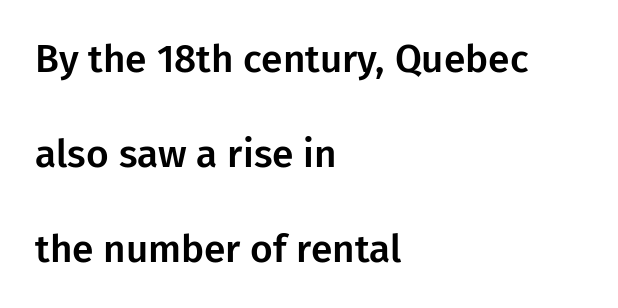
Notice the wide empty band between every row — that's loose leading. Glance below the letters and you will spot only blank space. In terms of posture, this sample is upright. Tracking value appears to be zero — textbook default spacing.
